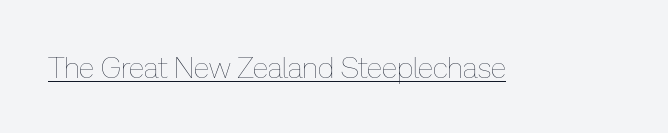
Q: Is the text bold? A: No.
Q: Is the text italic (slanted)? A: No, it is upright.
Q: Is the text underlined? A: Yes.
Q: Is the spacing between letters normal or unusually wide? A: Normal.
Q: Width (condensed, normal, or wide)? A: Normal.
Q: Stroke contrast? A: Low.
Q: x-height? A: Medium.
Q: Monospaced? A: No.
